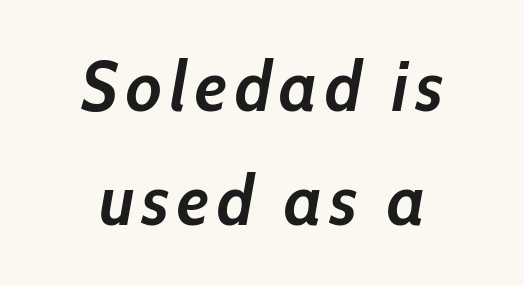
The lines in this sample share a center point and differ in where they start and stop. This sample has the flowing, uneven cadence of proportional lettering. The face used here has a pronounced slope to its letters. Quick note: interline space is typical. Plenty of ink on the page — the face is bold. Any mark beneath the type? The region is blank.
